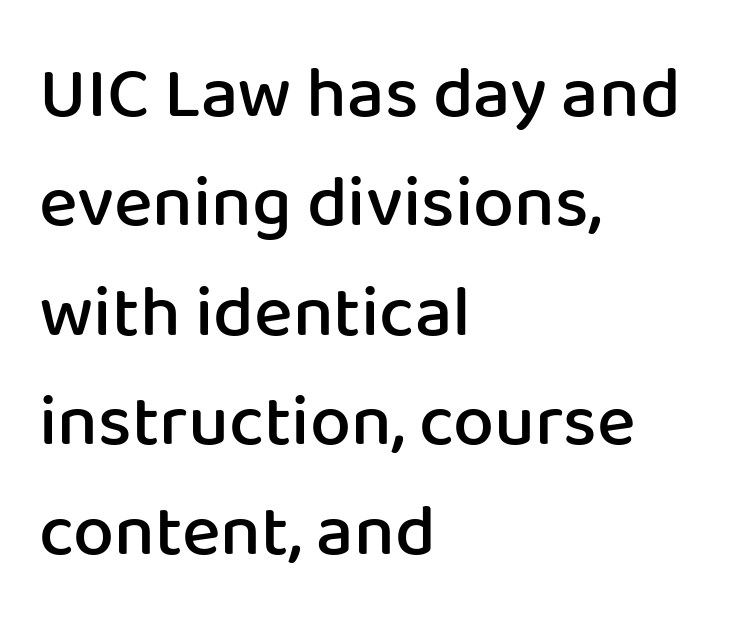
The image shows 73 px semibold sans-serif type, upright; set left-aligned, normal line spacing (1.5x), normal letter spacing, not underlined; low stroke contrast and a medium x-height.
